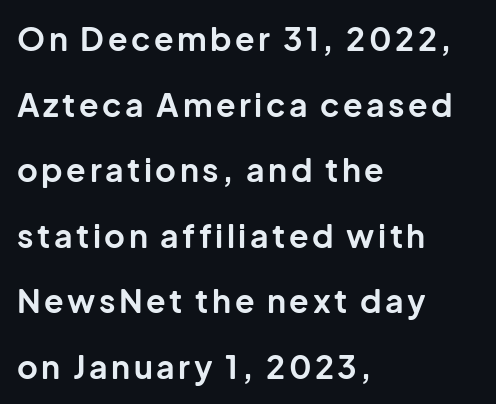
Q: Is the text bold? A: Yes.
Q: Is the text italic (slanted)? A: No, it is upright.
Q: Is the typeface a serif or a sans-serif typeface? A: Sans-serif.
Q: Is the text underlined? A: No.
Q: How is the paragraph aligned? A: Left-aligned.
Q: Is the spacing between lines tight, normal or loose? A: Loose.
Q: Width (condensed, normal, or wide)? A: Normal.
Q: Stroke contrast? A: Low.
Q: x-height? A: Medium.
Q: Monospaced? A: No.
